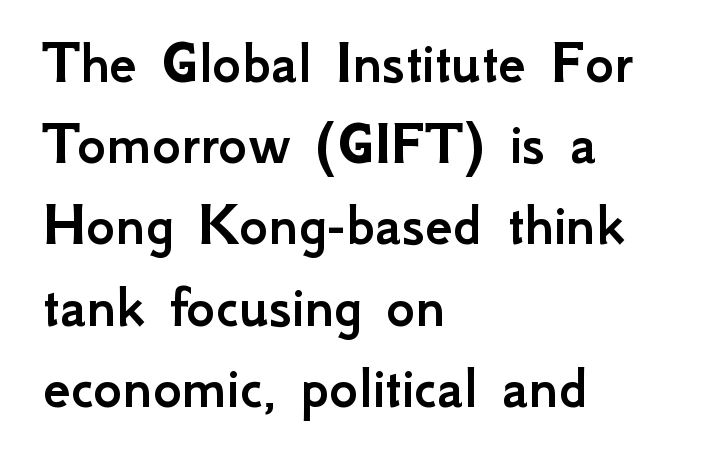
{"serif": "no", "italic": "no", "width": "normal", "stroke_contrast": "low", "x_height": "small", "monospaced": "no", "underline": "no", "align": "left", "line_spacing": "normal", "line_spacing_ratio": 1.31, "letter_spacing": "normal", "letter_spacing_em": 0.0, "glyph_px": 62}
